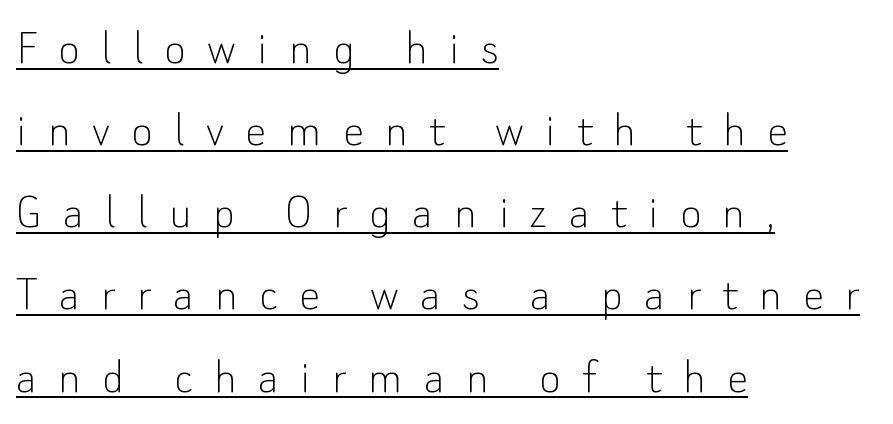
The font family rendered here belongs to the sans-serif group. The tracking reads as deliberately expanded to a designer's eye. These lines are rendered in a variable-pitch font. Line starts are locked; line ends wander.
